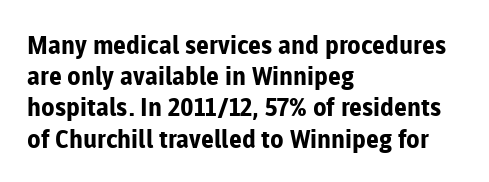
{"italic": "no", "bold": "yes", "underline": "no", "align": "left", "line_spacing": "normal", "line_spacing_ratio": 1.25, "letter_spacing": "normal", "letter_spacing_em": 0.0, "glyph_px": 25}
